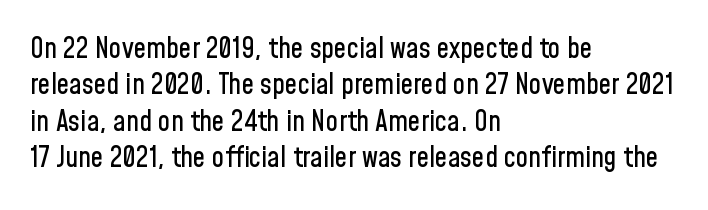
Q: Is the text italic (slanted)? A: No, it is upright.
Q: Is the typeface a serif or a sans-serif typeface? A: Sans-serif.
Q: Is the text underlined? A: No.
Q: How is the paragraph aligned? A: Left-aligned.
Q: Is the spacing between letters normal or unusually wide? A: Normal.
Q: Is the spacing between lines tight, normal or loose? A: Normal.
Q: Width (condensed, normal, or wide)? A: Condensed.
Q: Stroke contrast? A: Low.
Q: x-height? A: Medium.
Q: Monospaced? A: No.
